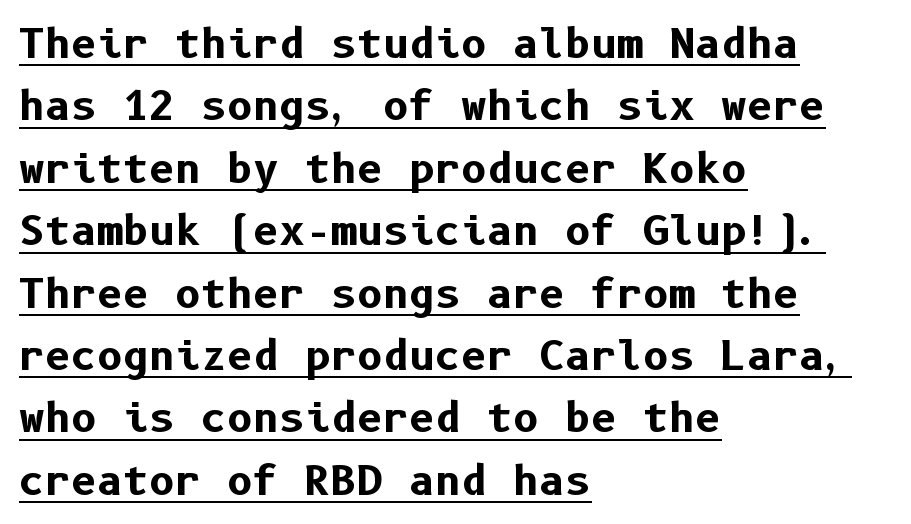
{"serif": "no", "italic": "no", "bold": "yes", "weight": "bold", "width": "normal", "stroke_contrast": "low", "x_height": "medium", "underline": "yes", "align": "left", "line_spacing": "normal", "line_spacing_ratio": 1.56, "letter_spacing": "normal", "letter_spacing_em": 0.0, "glyph_px": 40}
